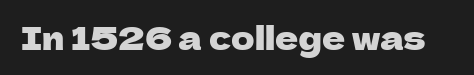
{"serif": "no", "italic": "no", "width": "normal", "stroke_contrast": "low", "x_height": "medium", "monospaced": "no", "underline": "no", "letter_spacing": "normal", "letter_spacing_em": 0.0, "glyph_px": 32}
